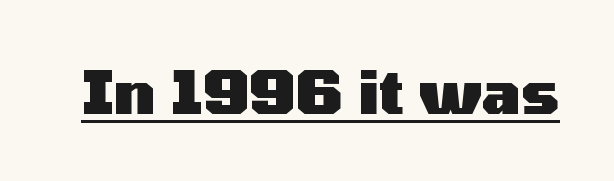
The image shows 59 px heavy, wide sans-serif type, upright; set normal letter spacing, underlined; medium stroke contrast and a medium x-height.
